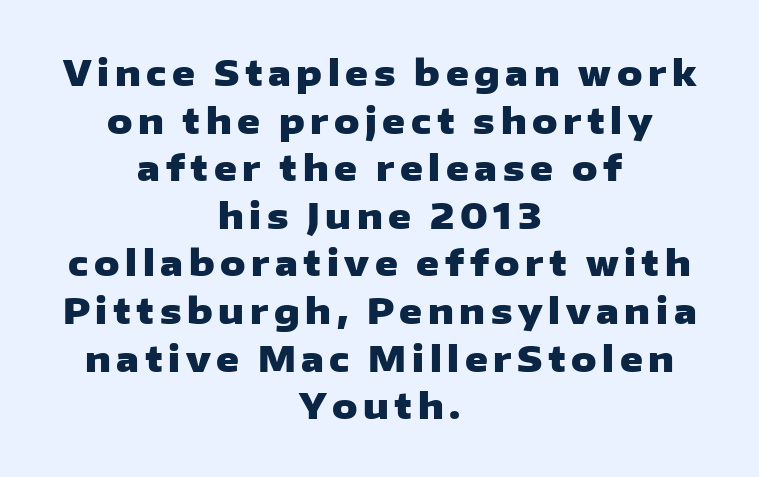
{"serif": "no", "italic": "no", "bold": "yes", "weight": "heavy", "width": "wide", "stroke_contrast": "low", "x_height": "medium", "monospaced": "no", "underline": "no", "align": "center", "line_spacing": "normal", "line_spacing_ratio": 1.36, "glyph_px": 35}
